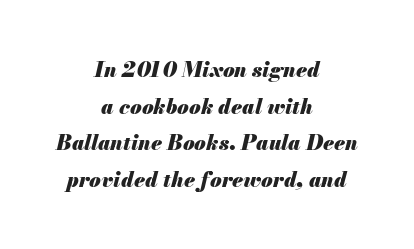
Q: Is the text bold? A: Yes.
Q: Is the text italic (slanted)? A: Yes, it leans right by about 13 degrees.
Q: Is the text underlined? A: No.
Q: How is the paragraph aligned? A: Centered.
Q: Is the spacing between letters normal or unusually wide? A: Normal.
